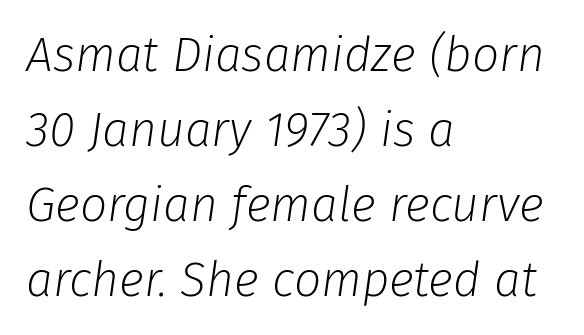
The image shows 48 px light type, italic (leaning right); set left-aligned, normal line spacing (1.56x), normal letter spacing, not underlined; low stroke contrast and a medium x-height.
